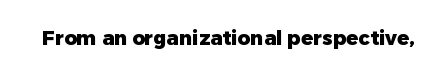
The rendering keeps characters at their native spacing. Underlining? Definitely not there. Nope, not italic — everything's standing straight. Set as a true bold cut, around the 700 mark.
